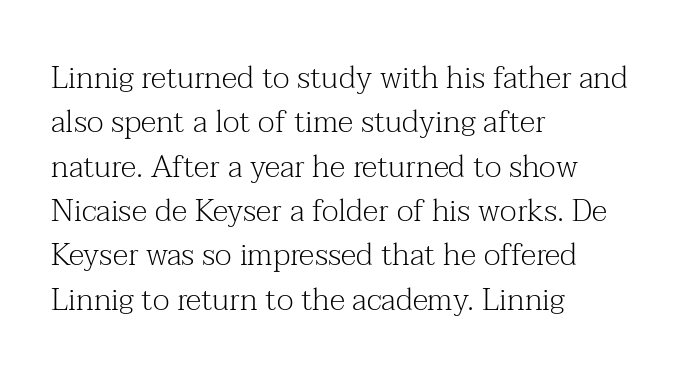
The lines sit at an ordinary, default distance from one another. This is serif lettering, the kind often seen in printed books. Weight: in the light-to-regular range. The font's upright variant was chosen for this text. Nobody touched the tracking dial on this one.
